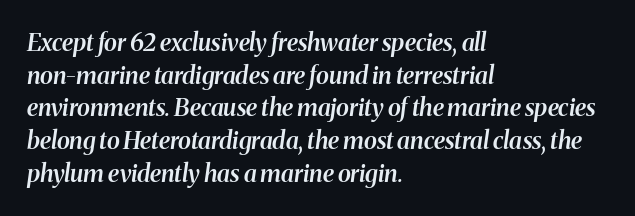
The image shows 24 px text type, italic (leaning right); set left-aligned, normal line spacing (1.36x), normal letter spacing, not underlined.
